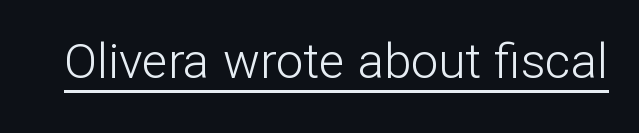
The image shows 49 px light sans-serif type, upright; set normal letter spacing, underlined; low stroke contrast and a medium x-height.
